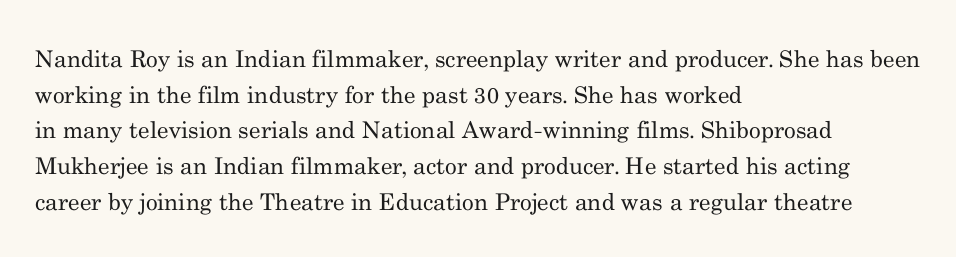
The image shows 23 px text type, upright; set left-aligned, normal line spacing (1.55x), normal letter spacing, not underlined.
